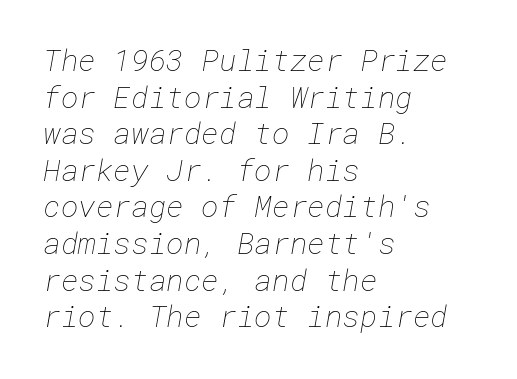
Q: Is the text bold? A: No.
Q: Is the text underlined? A: No.
Q: How is the paragraph aligned? A: Left-aligned.
Q: Is the spacing between letters normal or unusually wide? A: Normal.
Q: Width (condensed, normal, or wide)? A: Normal.
Q: Stroke contrast? A: Low.
Q: x-height? A: Medium.
